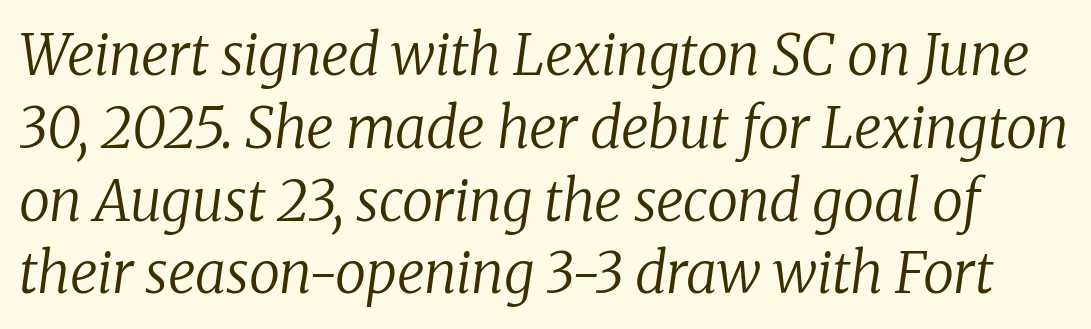
The image shows 56 px regular-weight serif type, italic (leaning right); set normal line spacing (1.3x), normal letter spacing, not underlined; low stroke contrast and a medium x-height.
